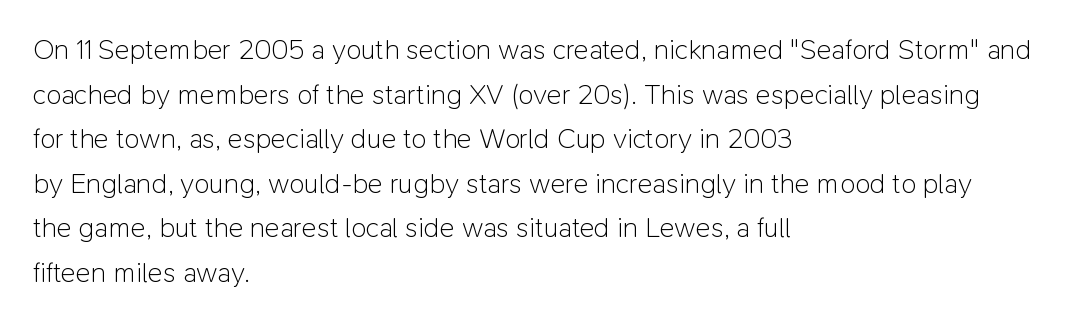
The image shows 28 px light sans-serif type, upright; set left-aligned, normal line spacing (1.59x), normal letter spacing, not underlined; low stroke contrast and a medium x-height.
